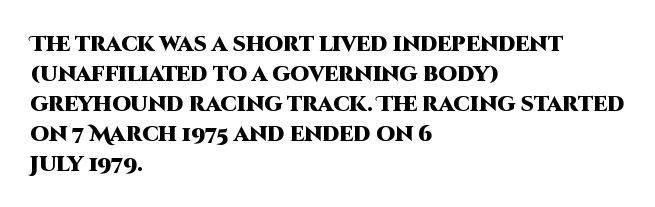
The font's upright variant was chosen for this text. These lines keep a tight, regular rhythm from letter to letter. Notice how thick the strokes are: this is what a full bold looks like. These lines sit exactly where default settings would place them.
